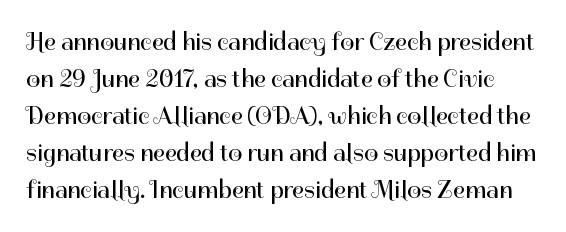
{"italic": "no", "bold": "no", "underline": "no", "line_spacing": "normal", "line_spacing_ratio": 1.48, "letter_spacing": "normal", "letter_spacing_em": 0.0, "glyph_px": 25}
